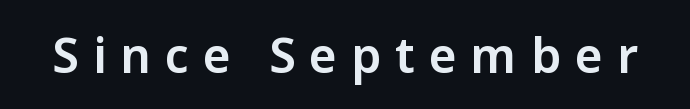
{"serif": "no", "italic": "no", "width": "normal", "stroke_contrast": "low", "x_height": "medium", "monospaced": "no", "underline": "no", "letter_spacing": "wide", "letter_spacing_em": 0.29, "glyph_px": 48}
